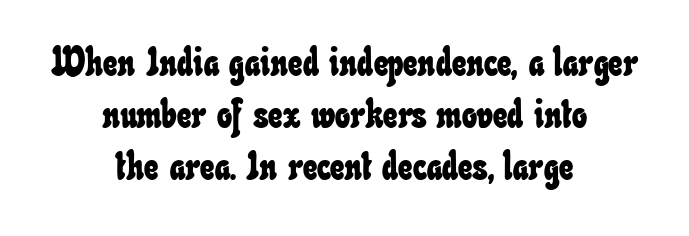
The image shows 40 px condensed type; set centered, normal line spacing (1.3x), normal letter spacing, not underlined; low stroke contrast and a small x-height.
